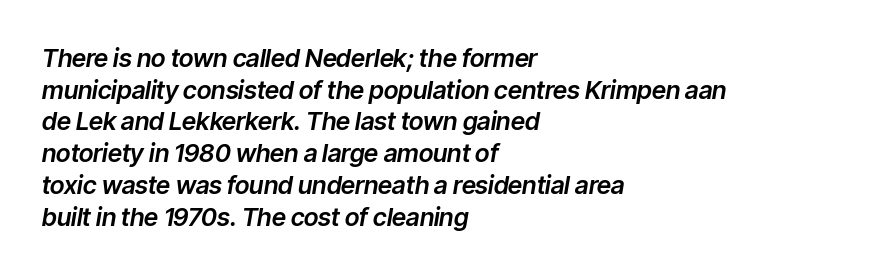
{"italic": "yes", "lean": "right", "slant_degrees": 9, "underline": "no", "align": "left", "line_spacing": "normal", "line_spacing_ratio": 1.27, "letter_spacing": "normal", "letter_spacing_em": 0.0, "glyph_px": 25}
